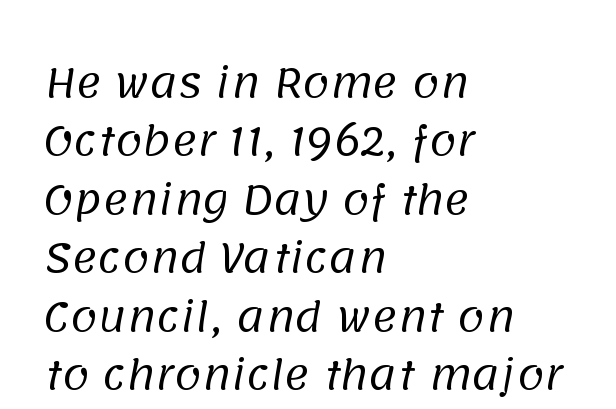
Q: Is the text bold? A: No.
Q: Is the typeface a serif or a sans-serif typeface? A: Sans-serif.
Q: Is the text underlined? A: No.
Q: How is the paragraph aligned? A: Left-aligned.
Q: Is the spacing between letters normal or unusually wide? A: Normal.
Q: Is the spacing between lines tight, normal or loose? A: Normal.
Q: Width (condensed, normal, or wide)? A: Normal.
Q: Stroke contrast? A: Low.
Q: x-height? A: Large.
Q: Monospaced? A: No.
